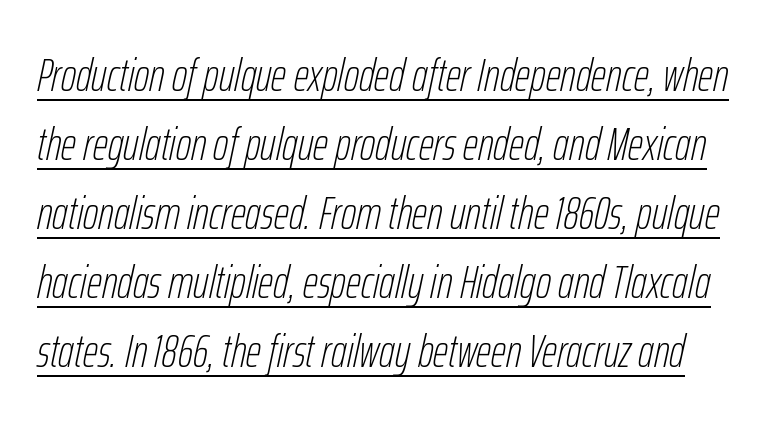
Q: Is the text bold? A: No.
Q: Is the text italic (slanted)? A: Yes, it leans right by about 12 degrees.
Q: Is the text underlined? A: Yes.
Q: Is the spacing between letters normal or unusually wide? A: Normal.
Q: Is the spacing between lines tight, normal or loose? A: Normal.
Q: Width (condensed, normal, or wide)? A: Condensed.
Q: Stroke contrast? A: Low.
Q: x-height? A: Medium.
Q: Monospaced? A: No.
